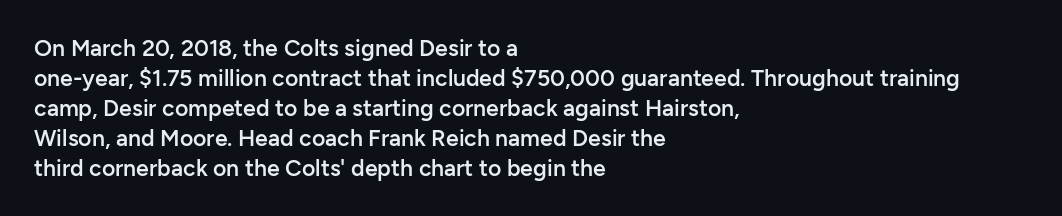
Letter spacing: default. Unlike italic type, these characters show no tilt at all. Look at the stroke-to-counter ratio: somewhat heavy, a semibold. Layout note: lines flush left.
